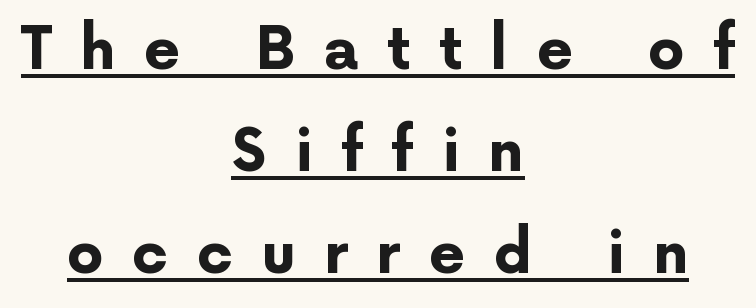
Q: Is the text bold? A: Yes.
Q: Is the text italic (slanted)? A: No, it is upright.
Q: Is the typeface a serif or a sans-serif typeface? A: Sans-serif.
Q: Is the text underlined? A: Yes.
Q: How is the paragraph aligned? A: Centered.
Q: Is the spacing between letters normal or unusually wide? A: Unusually wide.
Q: Width (condensed, normal, or wide)? A: Normal.
Q: Stroke contrast? A: Low.
Q: x-height? A: Medium.
Q: Monospaced? A: No.
